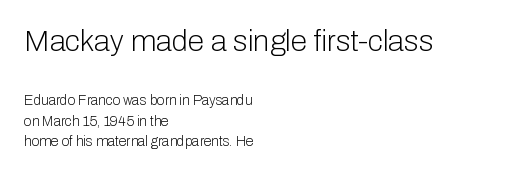
{"serif": "no", "italic": "no", "bold": "no", "weight": "light", "width": "normal", "stroke_contrast": "low", "x_height": "medium", "monospaced": "no", "underline": "no", "align": "left", "line_spacing": "normal", "line_spacing_ratio": 1.47, "letter_spacing": "normal", "letter_spacing_em": 0.0, "larger_block": "first", "size_ratio": 2.14, "glyph_px": 30}
